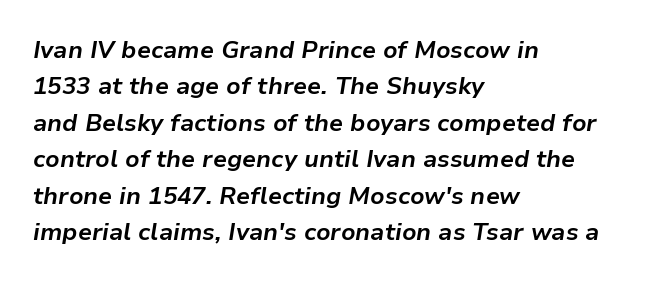
The image shows 24 px bold type, italic (leaning right); set left-aligned, normal line spacing (1.52x), normal letter spacing, not underlined.
